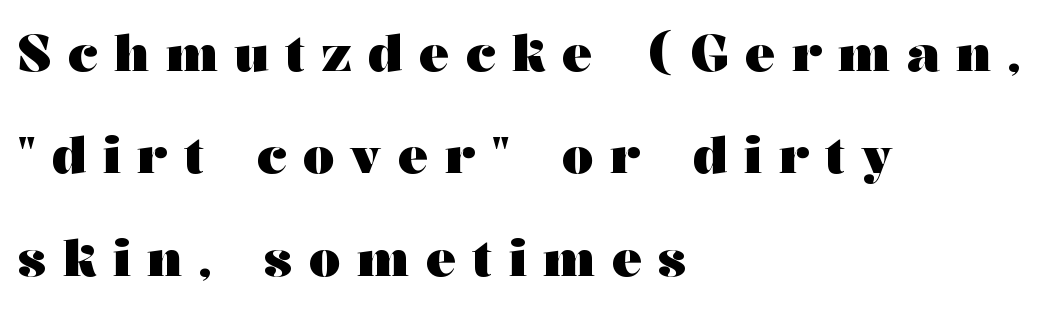
The text block is weighted toward the left margin, trailing off unevenly rightward. Spacing between characters has been opened up far beyond the box default. Vertical strokes here are truly vertical. A typesetter would call this proportional, since set widths differ per character.
